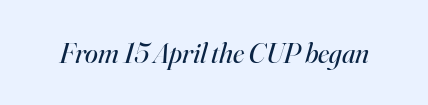
Q: Is the text bold? A: No.
Q: Is the text italic (slanted)? A: Yes, it leans right by about 16 degrees.
Q: Is the typeface a serif or a sans-serif typeface? A: Serif.
Q: Is the text underlined? A: No.
Q: Is the spacing between letters normal or unusually wide? A: Normal.
Q: Width (condensed, normal, or wide)? A: Normal.
Q: Stroke contrast? A: High.
Q: x-height? A: Small.
Q: Monospaced? A: No.
